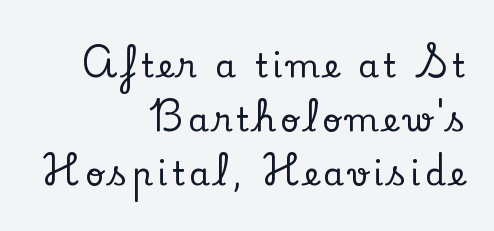
The image shows 33 px serif type, upright; set right-aligned, normal line spacing (1.63x), not underlined; low stroke contrast and a small x-height.
